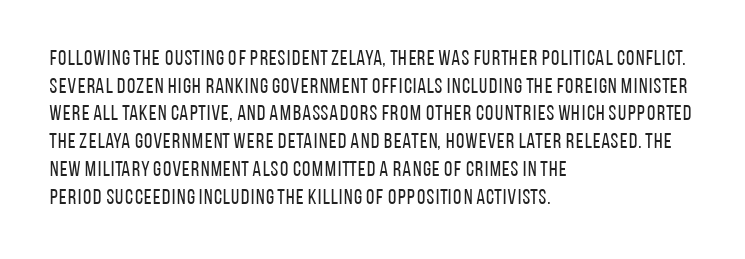
The image shows 21 px text type, upright; set left-aligned, normal line spacing (1.32x), normal letter spacing, not underlined.
